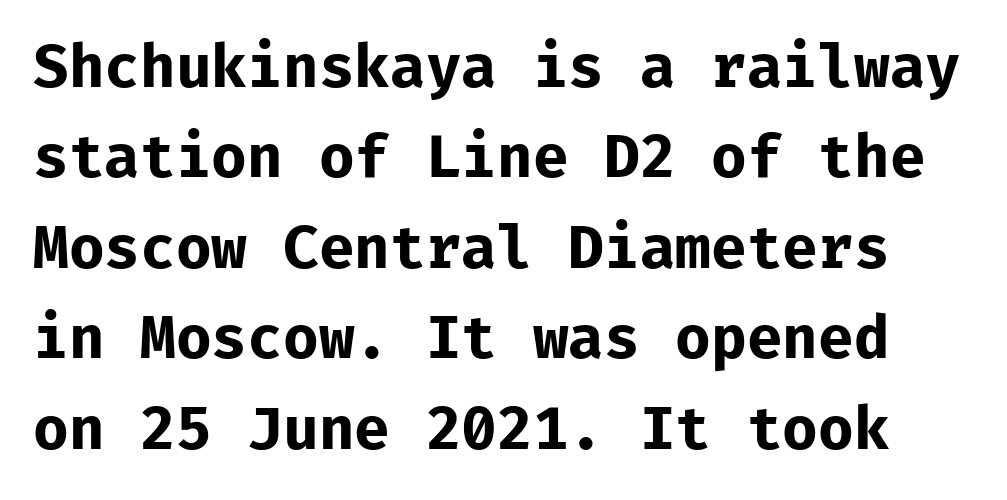
{"serif": "no", "italic": "no", "bold": "yes", "weight": "bold", "width": "normal", "stroke_contrast": "low", "x_height": "medium", "monospaced": "yes", "underline": "no", "line_spacing": "normal", "line_spacing_ratio": 1.56, "letter_spacing": "normal", "letter_spacing_em": 0.0, "glyph_px": 58}
